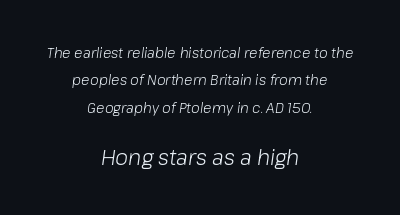
The strokes carry an ordinary text weight at most. In CSS terms this would be text-align: center. The letters in the lower block stand taller than those in the block above. The lettering tilts uniformly, giving the passage an italic look. Underlining? Definitely not there. The space between consecutive lines is lavish.
